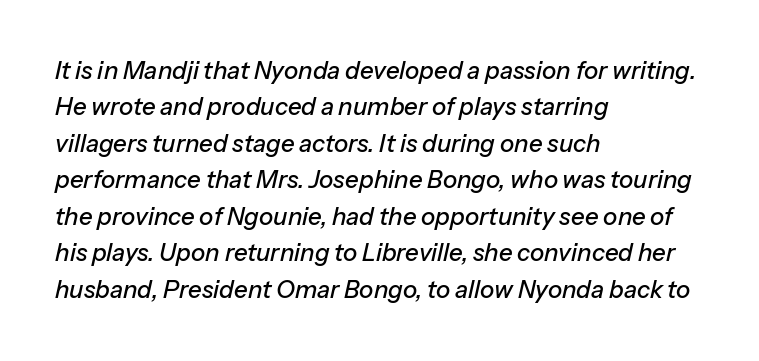
{"italic": "yes", "lean": "right", "slant_degrees": 13, "underline": "no", "align": "left", "line_spacing": "normal", "line_spacing_ratio": 1.52, "letter_spacing": "normal", "letter_spacing_em": 0.0, "glyph_px": 24}
